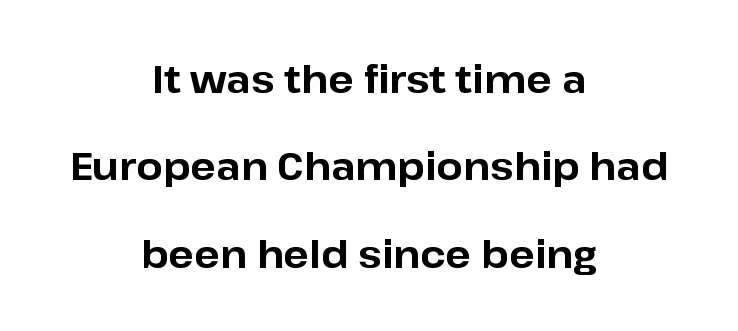
{"serif": "no", "italic": "no", "bold": "yes", "weight": "bold", "width": "normal", "stroke_contrast": "low", "x_height": "medium", "monospaced": "no", "underline": "no", "align": "center", "line_spacing": "loose", "line_spacing_ratio": 2.3, "letter_spacing": "normal", "letter_spacing_em": 0.0, "glyph_px": 38}
